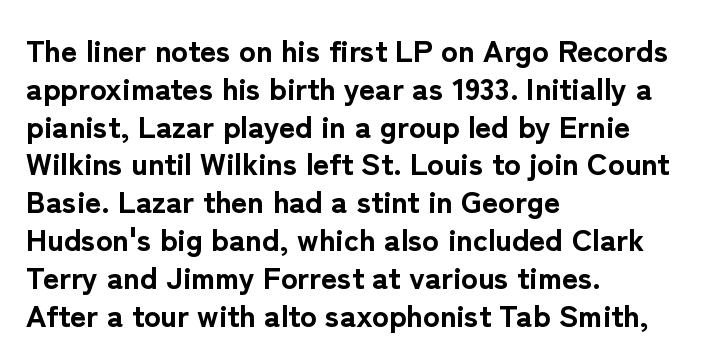
Q: Is the text bold? A: Yes.
Q: Is the text italic (slanted)? A: No, it is upright.
Q: Is the typeface a serif or a sans-serif typeface? A: Sans-serif.
Q: Is the text underlined? A: No.
Q: How is the paragraph aligned? A: Left-aligned.
Q: Is the spacing between letters normal or unusually wide? A: Normal.
Q: Width (condensed, normal, or wide)? A: Normal.
Q: Stroke contrast? A: Low.
Q: x-height? A: Medium.
Q: Monospaced? A: No.
